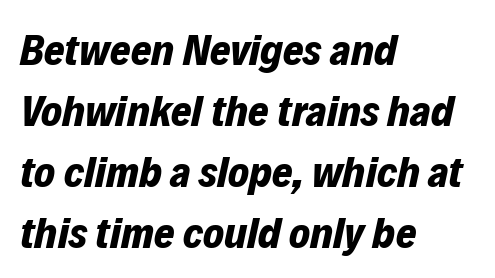
Vertically, the passage feels balanced, rows spaced as you'd expect. Tracking here is standard; glyphs follow each other at the usual distance. Looks like regular typesetting: each glyph gets only the width it needs. Where is the straight margin? On the left. Heavy, bold letterforms. Letters rest on an invisible, unmarked baseline.
